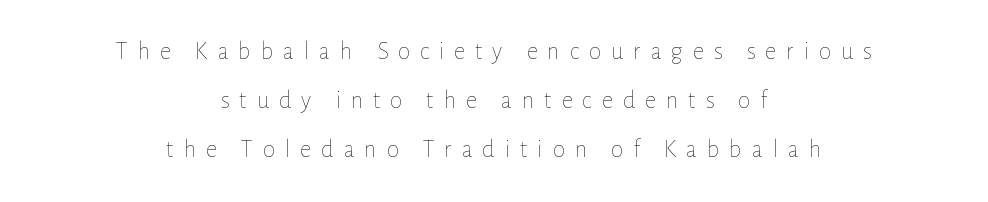
Tracking here is generous; glyphs stand well apart from one another. Lines of text with bare space underneath. Is there any slant? The stems are plumb. Each new line begins a long way beneath the previous one.
